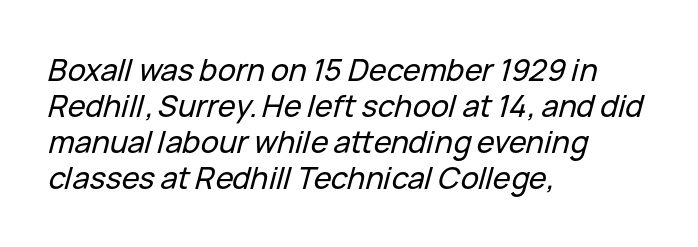
The gap between lines stays unmarked. Which margin do the lines hug? The left one — the right edge is uneven. Tracking value appears to be zero — textbook default spacing. The rendering uses natural spacing where letterforms have individual widths. Observe the lean: these are italic letterforms.
